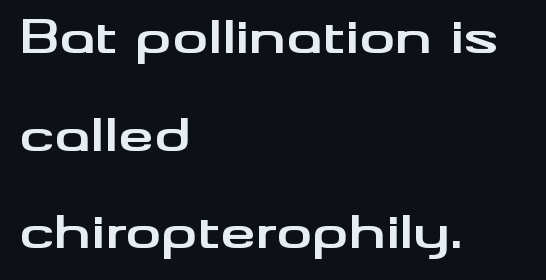
{"serif": "no", "italic": "no", "bold": "yes", "weight": "bold", "width": "wide", "stroke_contrast": "medium", "x_height": "small", "monospaced": "no", "underline": "no", "align": "left", "line_spacing": "loose", "line_spacing_ratio": 2.17, "letter_spacing": "normal", "letter_spacing_em": 0.0, "glyph_px": 45}
